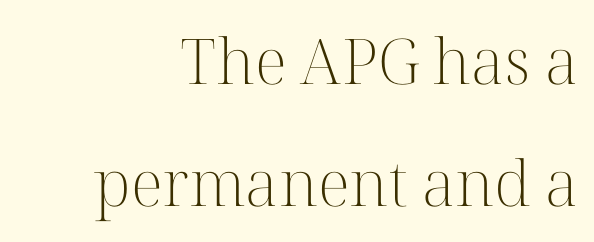
Q: Is the text bold? A: No.
Q: Is the text italic (slanted)? A: No, it is upright.
Q: Is the typeface a serif or a sans-serif typeface? A: Serif.
Q: Is the text underlined? A: No.
Q: Is the spacing between letters normal or unusually wide? A: Normal.
Q: Is the spacing between lines tight, normal or loose? A: Loose.
Q: Width (condensed, normal, or wide)? A: Normal.
Q: Stroke contrast? A: High.
Q: x-height? A: Medium.
Q: Monospaced? A: No.
